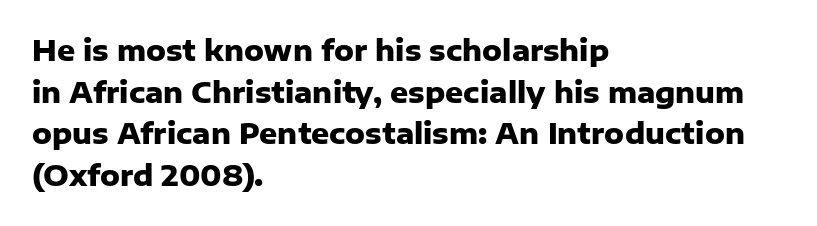
{"serif": "no", "italic": "no", "bold": "yes", "weight": "heavy", "width": "normal", "stroke_contrast": "low", "x_height": "medium", "monospaced": "no", "underline": "no", "align": "left", "line_spacing": "normal", "line_spacing_ratio": 1.49, "letter_spacing": "normal", "letter_spacing_em": 0.0, "glyph_px": 28}
